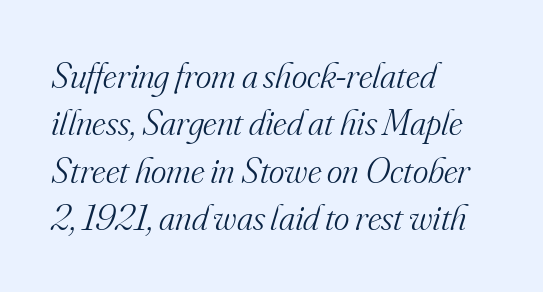
Q: Is the text bold? A: No.
Q: Is the text italic (slanted)? A: Yes, it leans right by about 16 degrees.
Q: Is the typeface a serif or a sans-serif typeface? A: Serif.
Q: Is the text underlined? A: No.
Q: How is the paragraph aligned? A: Left-aligned.
Q: Is the spacing between letters normal or unusually wide? A: Normal.
Q: Is the spacing between lines tight, normal or loose? A: Normal.
Q: Width (condensed, normal, or wide)? A: Normal.
Q: Stroke contrast? A: Medium.
Q: x-height? A: Small.
Q: Monospaced? A: No.
